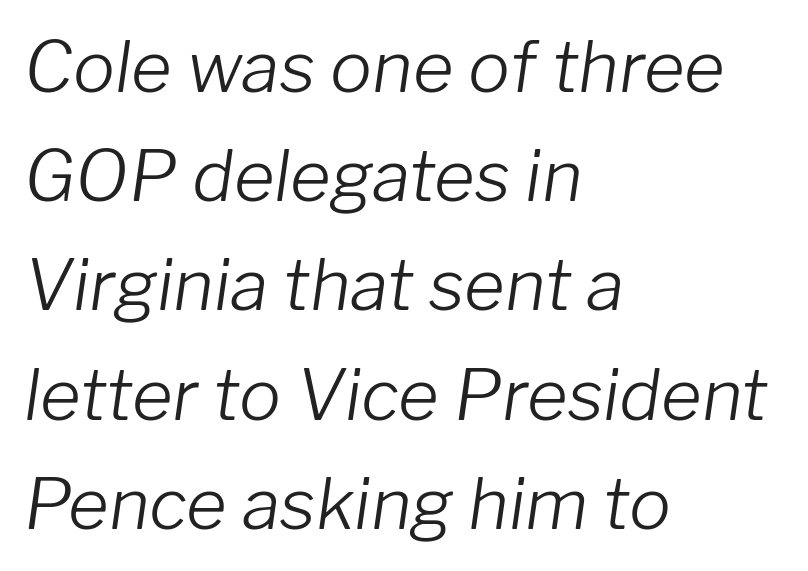
The image shows 70 px light type, italic (leaning right); set left-aligned, normal line spacing (1.56x), normal letter spacing, not underlined; low stroke contrast and a medium x-height.
